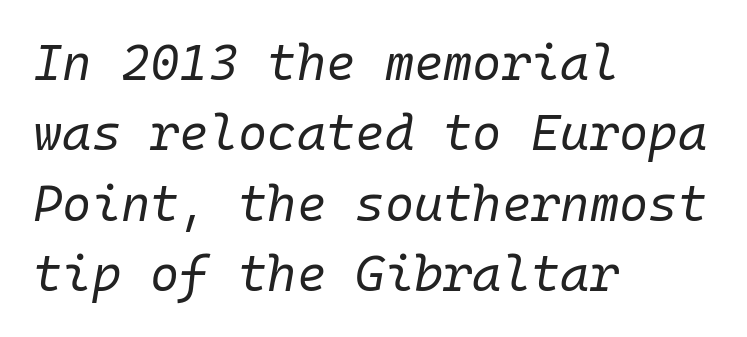
The image shows 50 px regular-weight type, italic (leaning right), monospaced; set left-aligned, normal line spacing (1.41x), normal letter spacing, not underlined; low stroke contrast and a medium x-height.
